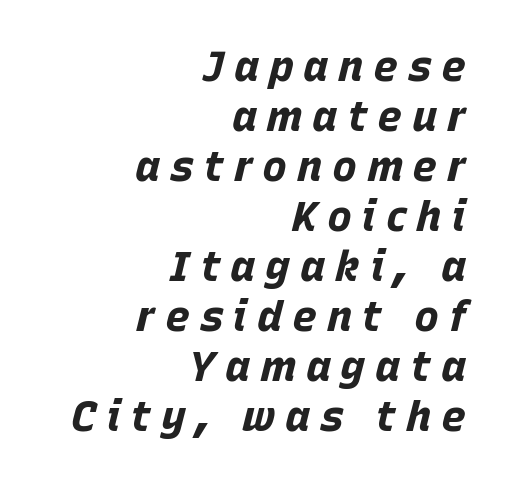
Tracking value appears strongly positive — letters spread wide. Strokes here are thick enough to call this a true bold. Here the designer chose a conventional face with non-uniform glyph widths. Layout note: lines flush right. Emphasis-style slanted type is in use.
